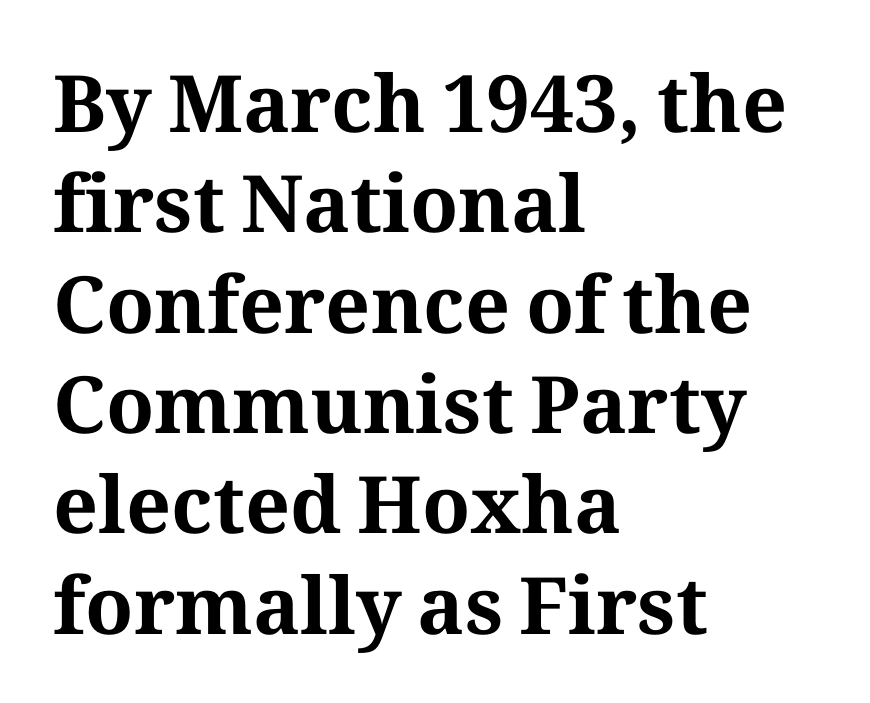
The image shows 79 px bold serif type, upright; set left-aligned, normal line spacing (1.27x), normal letter spacing, not underlined; medium stroke contrast and a medium x-height.
